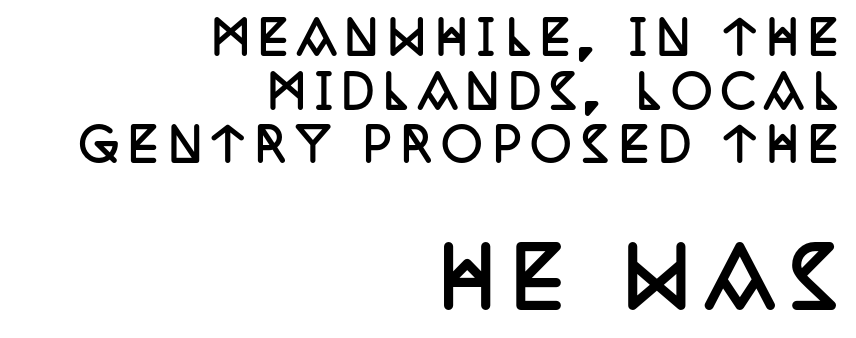
The image shows 79 px semibold, condensed serif type, upright; set right-aligned, line spacing 1.19x, unusually wide letter spacing (+0.21 em), not underlined; the second (bottom) block is 1.76x larger; low stroke contrast and a large x-height.
